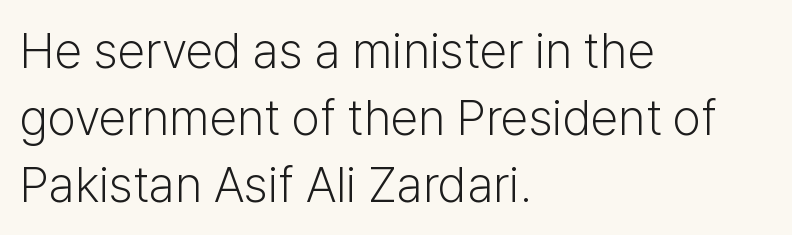
Think of a printed novel: that variable character pitch is what you see here. Every character sits straight up, as roman type does. This is not heavy type; no bold has been used. The paragraph shown leans on its left margin. Beneath every word, the page is bare.
